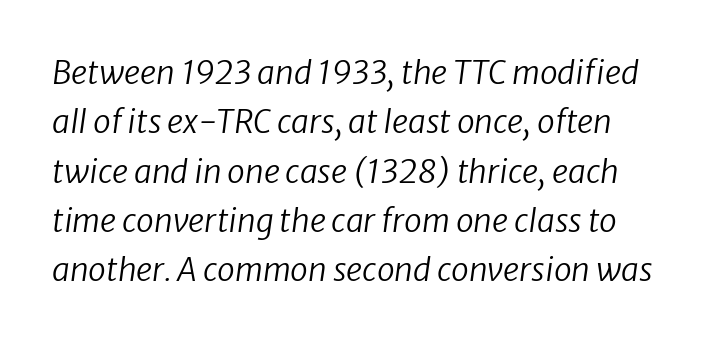
Q: Is the text bold? A: No.
Q: Is the typeface a serif or a sans-serif typeface? A: Sans-serif.
Q: Is the text underlined? A: No.
Q: Is the spacing between letters normal or unusually wide? A: Normal.
Q: Is the spacing between lines tight, normal or loose? A: Normal.
Q: Width (condensed, normal, or wide)? A: Normal.
Q: Stroke contrast? A: Low.
Q: x-height? A: Medium.
Q: Monospaced? A: No.
